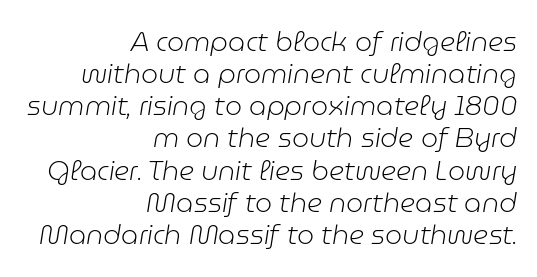
These lines were composed using italics. A bare baseline throughout the passage. Leftover space on each line is placed entirely before the opening word. The face used here is rendered with its standard letterfit. Compared with a typical body face, this is equally light or lighter still.
